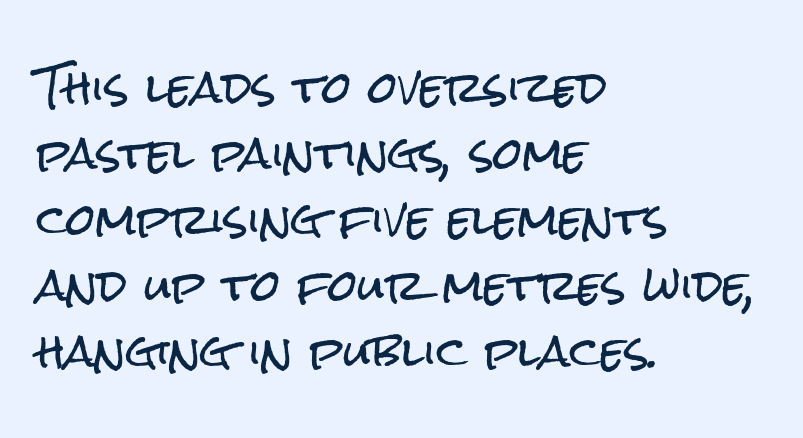
What kind of face is this? One without serifs — a sans. Short and long lines alike share a common starting point at left. No italicization has been applied; the sample stays upright. Short note: letters normally spaced. Glance below the letters and you will spot only blank space. Rows of type keep a routine distance in the vertical direction.
